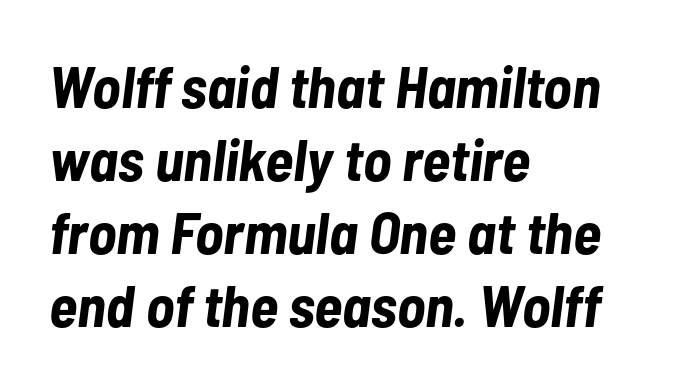
Q: Is the text bold? A: Yes.
Q: Is the text italic (slanted)? A: Yes, it leans right by about 7 degrees.
Q: Is the text underlined? A: No.
Q: How is the paragraph aligned? A: Left-aligned.
Q: Is the spacing between letters normal or unusually wide? A: Normal.
Q: Width (condensed, normal, or wide)? A: Condensed.
Q: Stroke contrast? A: Low.
Q: x-height? A: Medium.
Q: Monospaced? A: No.
